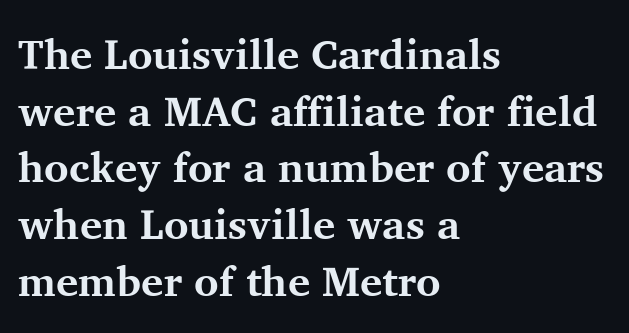
The image shows 42 px bold serif type, upright; set left-aligned, normal line spacing (1.35x), normal letter spacing, not underlined; medium stroke contrast and a medium x-height.
